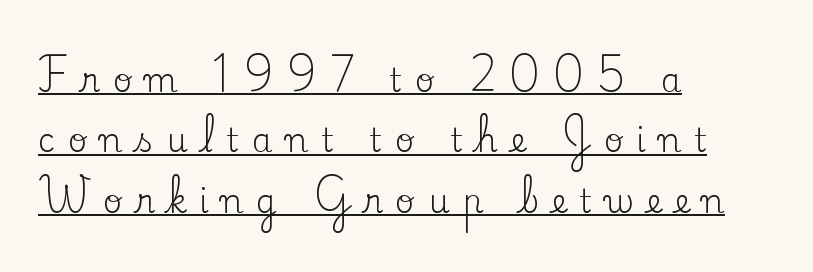
Look at the tracking — it's clearly loosened, letters drifting apart. Nope, not italic — everything's standing straight. The cut favours lightness, reaching ordinary text weight at its darkest.
